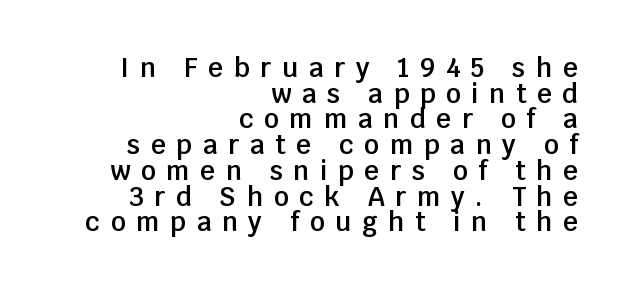
Q: Is the text bold? A: Semi-bold.
Q: Is the text italic (slanted)? A: No, it is upright.
Q: Is the text underlined? A: No.
Q: How is the paragraph aligned? A: Right-aligned.
Q: Is the spacing between letters normal or unusually wide? A: Unusually wide.
Q: Is the spacing between lines tight, normal or loose? A: Tight.
